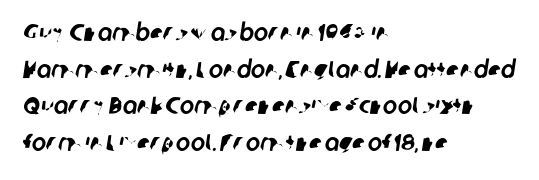
Q: Is the text underlined? A: No.
Q: How is the paragraph aligned? A: Left-aligned.
Q: Is the spacing between letters normal or unusually wide? A: Normal.
Q: Is the spacing between lines tight, normal or loose? A: Normal.
